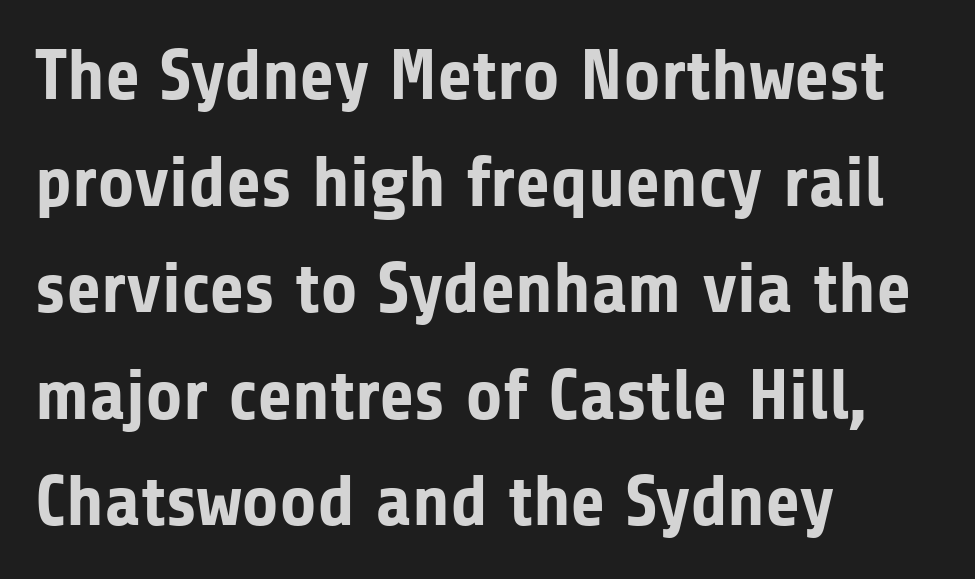
The image shows 72 px bold sans-serif type, upright; set left-aligned, normal line spacing (1.48x), normal letter spacing, not underlined; low stroke contrast and a medium x-height.
